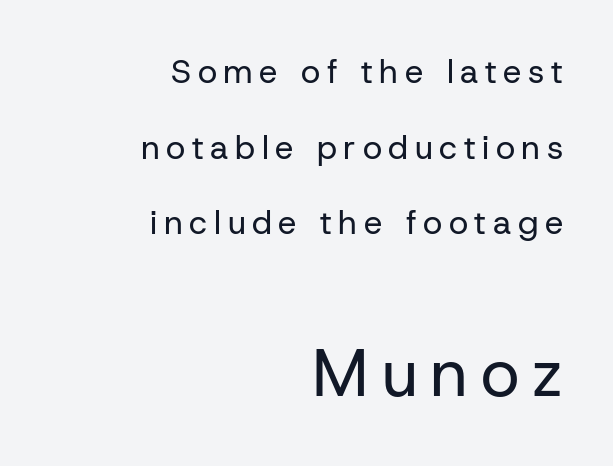
Regarding leading, the lines here are spaced well apart. Posture: vertical. The letters look calm and open, with moderate or lighter stems. Proportional: the letters do not fall into vertical columns. Whoever set this made the second block the dominant, larger element.
